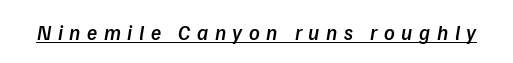
{"bold": "semi", "underline": "yes", "letter_spacing": "wide", "letter_spacing_em": 0.31, "glyph_px": 21}
